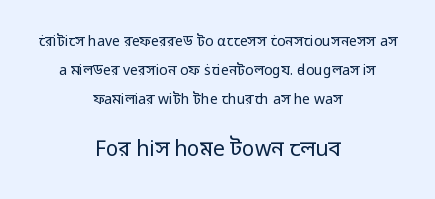
Each line is balanced around a shared central axis. This layout puts the modest block above and the oversized block below. The designer dialed line spacing up above the default. Students, note that the glyphs here touch the page at normal intervals.
